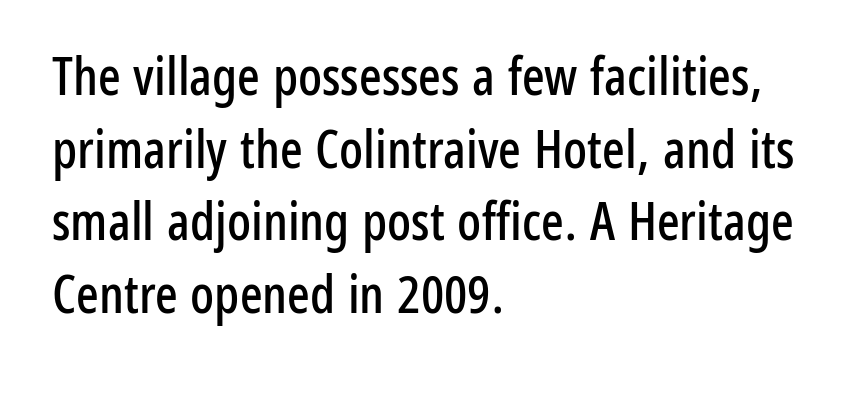
The setting favours the left margin, as ordinary paragraphs usually do. This sample has the flowing, uneven cadence of proportional lettering. Vertical strokes here are truly vertical. These lines keep a tight, regular rhythm from letter to letter.
